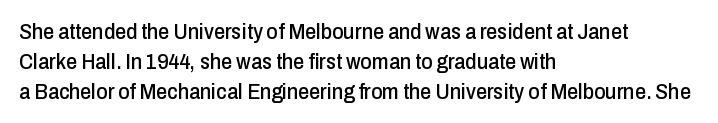
Q: Is the text italic (slanted)? A: No, it is upright.
Q: Is the text underlined? A: No.
Q: How is the paragraph aligned? A: Left-aligned.
Q: Is the spacing between letters normal or unusually wide? A: Normal.
Q: Is the spacing between lines tight, normal or loose? A: Normal.
